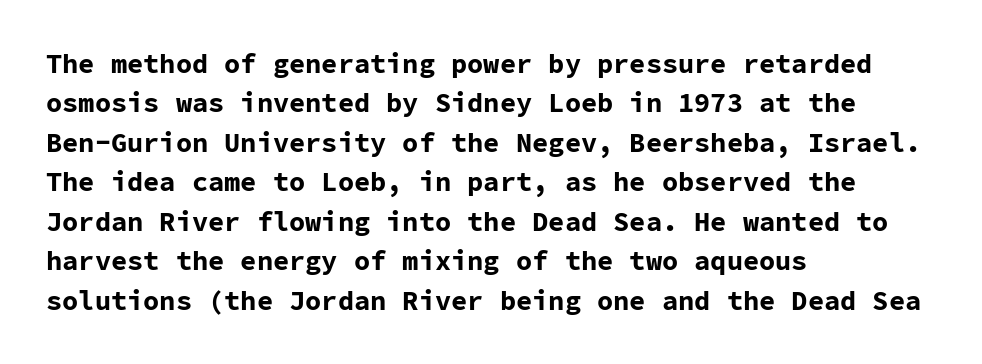
Q: Is the text bold? A: Yes.
Q: Is the text italic (slanted)? A: No, it is upright.
Q: Is the text underlined? A: No.
Q: How is the paragraph aligned? A: Left-aligned.
Q: Is the spacing between letters normal or unusually wide? A: Normal.
Q: Is the spacing between lines tight, normal or loose? A: Normal.
